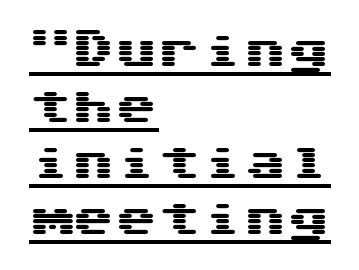
{"serif": "no", "italic": "no", "width": "wide", "stroke_contrast": "medium", "x_height": "medium", "underline": "yes", "align": "left", "line_spacing": "normal", "line_spacing_ratio": 1.3, "letter_spacing": "normal", "letter_spacing_em": 0.0, "glyph_px": 43}
